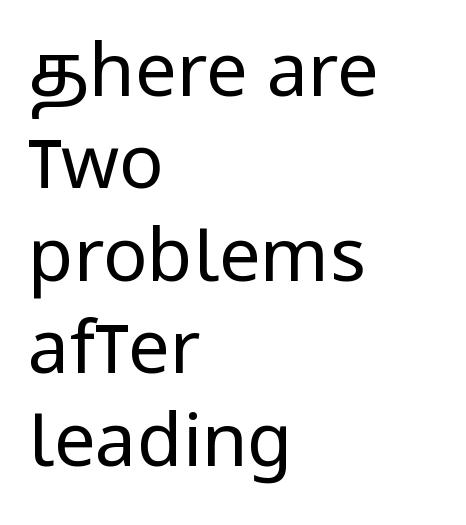
{"serif": "no", "italic": "no", "bold": "no", "weight": "regular", "width": "condensed", "stroke_contrast": "low", "x_height": "large", "monospaced": "no", "underline": "no", "align": "left", "line_spacing": "normal", "line_spacing_ratio": 1.25, "letter_spacing": "normal", "letter_spacing_em": 0.0, "glyph_px": 74}
